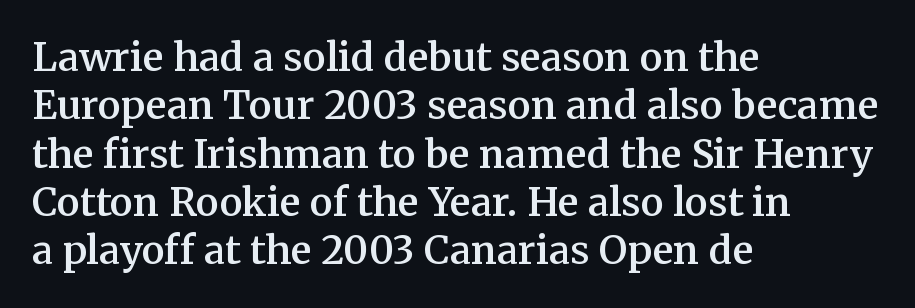
The image shows 39 px semibold serif type, upright; set left-aligned, line spacing 1.24x, normal letter spacing, not underlined; medium stroke contrast and a medium x-height.
